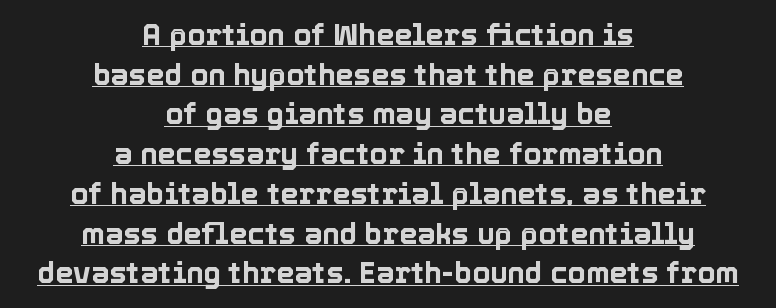
{"italic": "no", "width": "normal", "x_height": "medium", "monospaced": "no", "underline": "yes", "align": "center", "line_spacing": "normal", "line_spacing_ratio": 1.37, "letter_spacing": "normal", "letter_spacing_em": 0.0, "glyph_px": 29}
